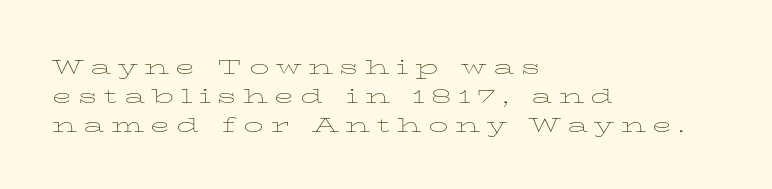
The letters stand straight up with perfectly vertical stems. No extra ink here — the face is not bold. Someone cranked the tracking dial way up on this one. Check under the words: just untouched page. You could barely slide anything between these rows. This rendering uses left alignment, leaving the right contour irregular.
